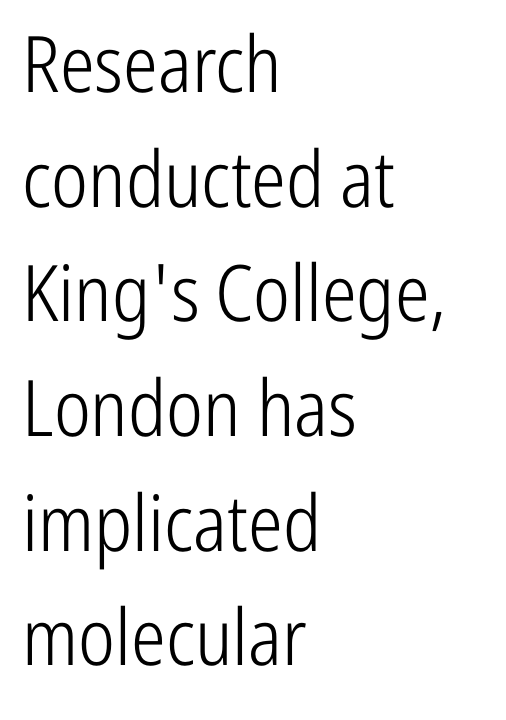
Nothing unusual about the tracking: characters are spaced as the font intends. Character widths vary here, with narrow letters taking less room than wide ones. In terms of leading, this rendering sits right in the middle. These lines stack with their left ends in a neat column. You can tell it's not italic because the verticals are truly vertical. Unmarked baselines from the first word to the last.
